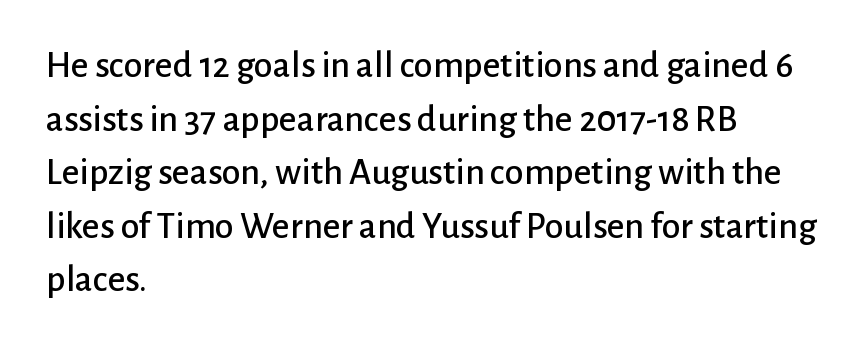
{"serif": "no", "italic": "no", "width": "normal", "stroke_contrast": "low", "x_height": "medium", "monospaced": "no", "underline": "no", "align": "left", "line_spacing": "normal", "line_spacing_ratio": 1.41, "letter_spacing": "normal", "letter_spacing_em": 0.0, "glyph_px": 38}
